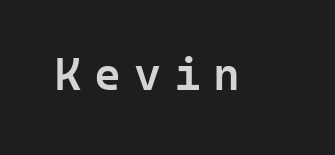
Q: Is the text bold? A: Semi-bold.
Q: Is the text italic (slanted)? A: No, it is upright.
Q: Is the typeface a serif or a sans-serif typeface? A: Sans-serif.
Q: Is the text underlined? A: No.
Q: Is the spacing between letters normal or unusually wide? A: Unusually wide.
Q: Width (condensed, normal, or wide)? A: Normal.
Q: Stroke contrast? A: Low.
Q: x-height? A: Medium.
Q: Monospaced? A: Yes.
